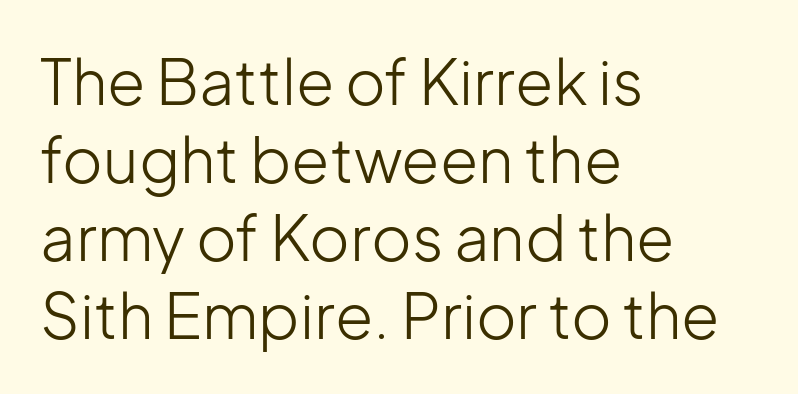
Q: Is the text bold? A: No.
Q: Is the text italic (slanted)? A: No, it is upright.
Q: Is the typeface a serif or a sans-serif typeface? A: Sans-serif.
Q: Is the text underlined? A: No.
Q: How is the paragraph aligned? A: Left-aligned.
Q: Is the spacing between letters normal or unusually wide? A: Normal.
Q: Is the spacing between lines tight, normal or loose? A: Normal.
Q: Width (condensed, normal, or wide)? A: Normal.
Q: Stroke contrast? A: Low.
Q: x-height? A: Medium.
Q: Monospaced? A: No.
